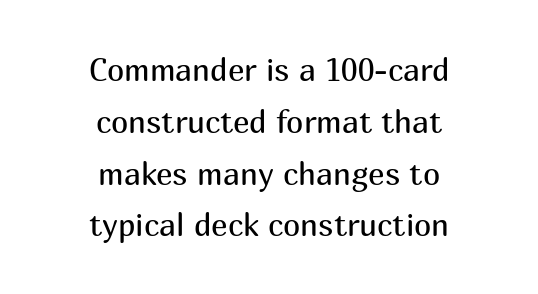
These lines are centered, leaving both edges ragged. A typesetter would call this zero additional tracking. Successive baselines arrive at the customary interval. Check the space under the baseline: it is left empty.
